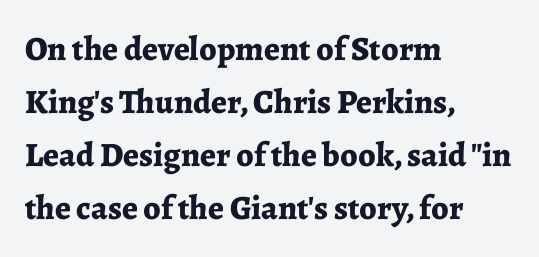
Q: Is the text bold? A: Yes.
Q: Is the text italic (slanted)? A: No, it is upright.
Q: Is the typeface a serif or a sans-serif typeface? A: Serif.
Q: Is the text underlined? A: No.
Q: How is the paragraph aligned? A: Left-aligned.
Q: Is the spacing between letters normal or unusually wide? A: Normal.
Q: Is the spacing between lines tight, normal or loose? A: Normal.
Q: Width (condensed, normal, or wide)? A: Normal.
Q: Stroke contrast? A: Low.
Q: x-height? A: Medium.
Q: Monospaced? A: No.
